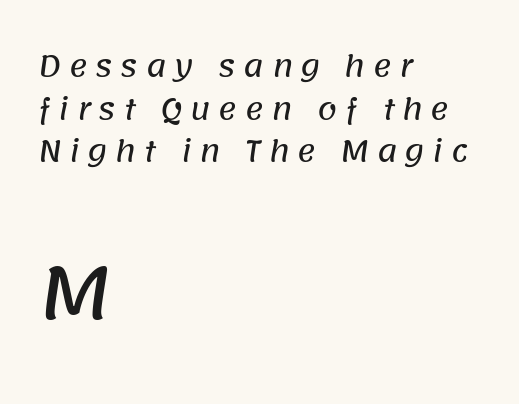
{"serif": "no", "width": "normal", "stroke_contrast": "low", "x_height": "large", "monospaced": "no", "underline": "no", "align": "left", "line_spacing": "normal", "line_spacing_ratio": 1.52, "letter_spacing": "wide", "letter_spacing_em": 0.28, "larger_block": "second", "size_ratio": 2.54, "glyph_px": 71}
